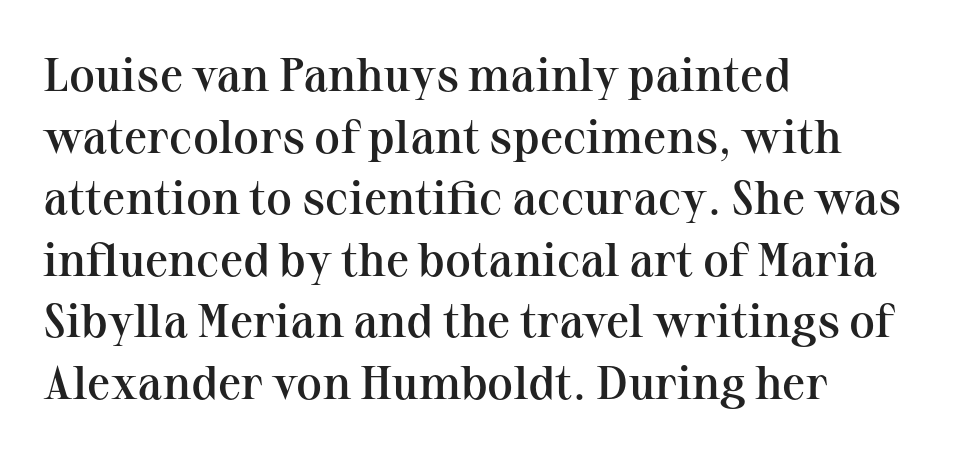
Q: Is the text bold? A: Semi-bold.
Q: Is the text italic (slanted)? A: No, it is upright.
Q: Is the typeface a serif or a sans-serif typeface? A: Serif.
Q: Is the text underlined? A: No.
Q: How is the paragraph aligned? A: Left-aligned.
Q: Is the spacing between letters normal or unusually wide? A: Normal.
Q: Is the spacing between lines tight, normal or loose? A: Normal.
Q: Width (condensed, normal, or wide)? A: Normal.
Q: Stroke contrast? A: Medium.
Q: x-height? A: Medium.
Q: Monospaced? A: No.
